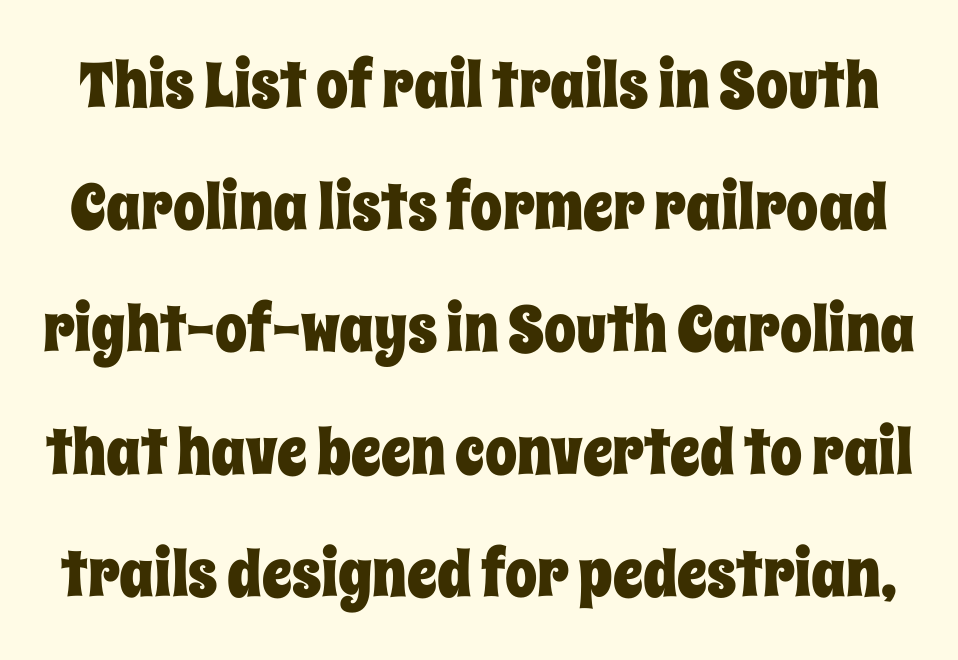
It's the straight-up-and-down kind of type. The foot of each line stays bare and open. Note the varied advance widths — an 'i' is clearly narrower than an 'm'. Students, note that the glyphs here touch the page at normal intervals. Line spacing here is loose.
